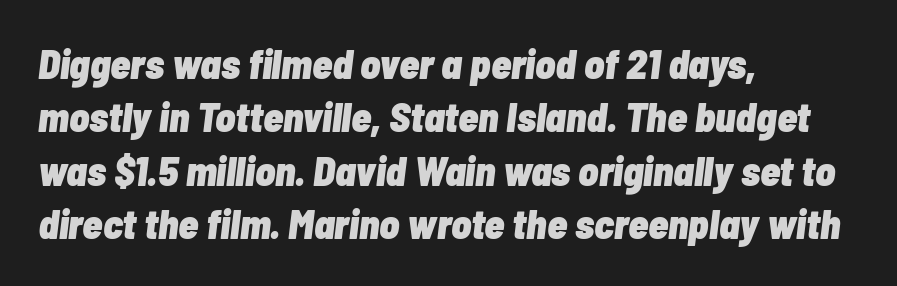
{"italic": "yes", "lean": "right", "slant_degrees": 7, "bold": "yes", "weight": "heavy", "width": "condensed", "stroke_contrast": "low", "x_height": "medium", "monospaced": "no", "underline": "no", "align": "left", "line_spacing": "normal", "line_spacing_ratio": 1.3, "letter_spacing": "normal", "letter_spacing_em": 0.0, "glyph_px": 41}
